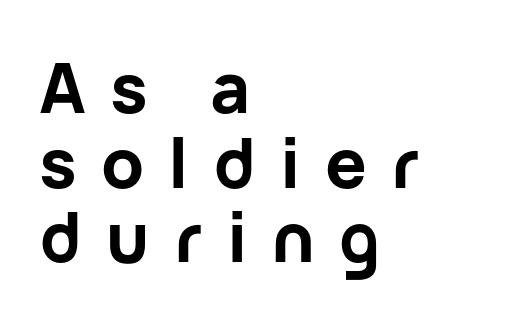
Q: Is the text bold? A: Yes.
Q: Is the text italic (slanted)? A: No, it is upright.
Q: Is the typeface a serif or a sans-serif typeface? A: Sans-serif.
Q: Is the text underlined? A: No.
Q: How is the paragraph aligned? A: Left-aligned.
Q: Is the spacing between letters normal or unusually wide? A: Unusually wide.
Q: Is the spacing between lines tight, normal or loose? A: Tight.
Q: Width (condensed, normal, or wide)? A: Normal.
Q: Stroke contrast? A: Low.
Q: x-height? A: Medium.
Q: Monospaced? A: No.
